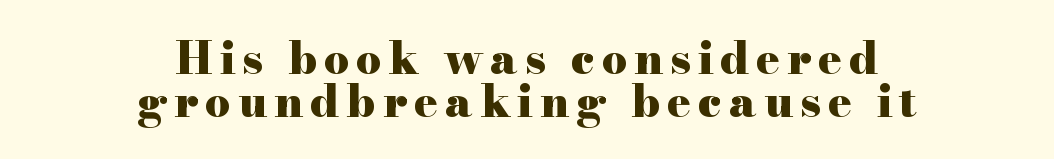
{"serif": "yes", "italic": "no", "bold": "yes", "weight": "heavy", "width": "wide", "stroke_contrast": "high", "x_height": "small", "monospaced": "no", "underline": "no", "align": "center", "line_spacing": "tight", "line_spacing_ratio": 0.97, "glyph_px": 44}
